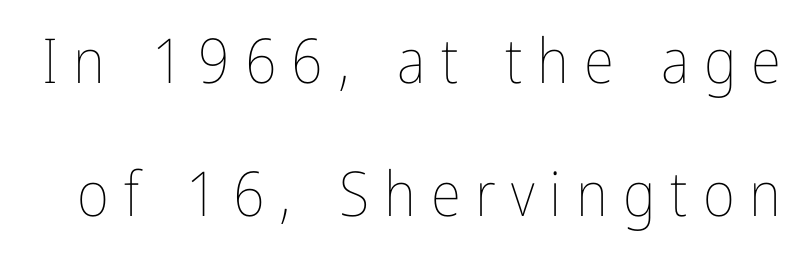
{"italic": "no", "bold": "no", "weight": "thin", "width": "condensed", "stroke_contrast": "low", "x_height": "medium", "monospaced": "no", "underline": "no", "line_spacing": "loose", "line_spacing_ratio": 2.14, "letter_spacing": "wide", "letter_spacing_em": 0.24, "glyph_px": 62}
